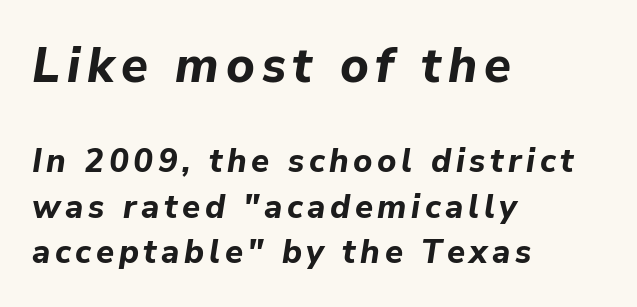
Would a proofreader flag this as italicized? Yes. Proportional: the letters do not fall into vertical columns. The more generous point size was reserved for the upper chunk. The ragged edge is on the right, which tells us the setting is flush left. The line-height multiplier appears to be the usual default.
